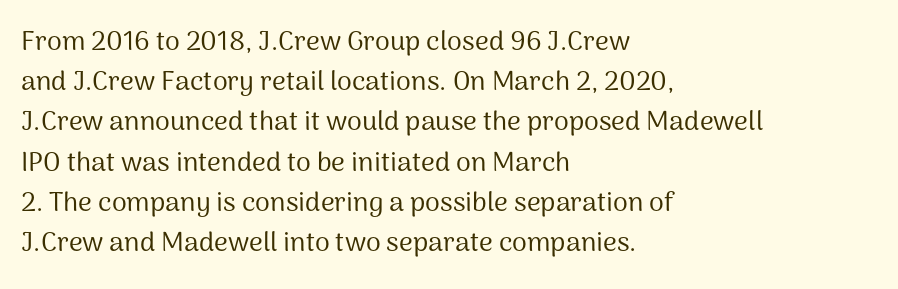
The paragraph shown leans on its left margin. Has an underline been added? It has not. The font's upright variant was chosen for this text. The cut favours lightness, reaching ordinary text weight at its darkest.
